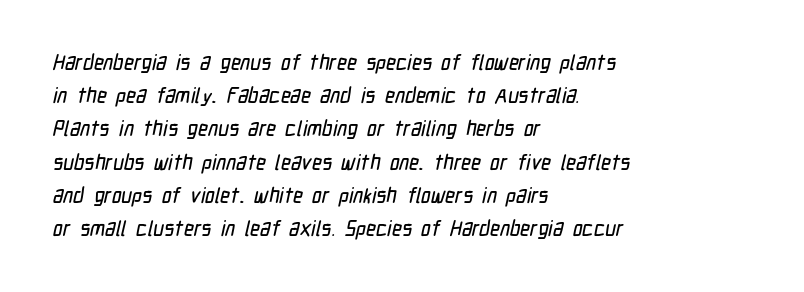
{"underline": "no", "align": "left", "line_spacing": "normal", "line_spacing_ratio": 1.58, "letter_spacing": "normal", "letter_spacing_em": 0.0, "glyph_px": 21}
